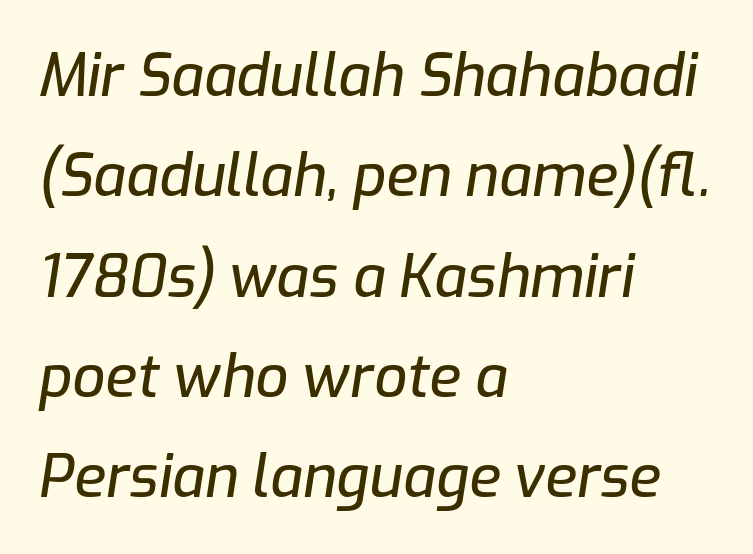
Q: Is the text italic (slanted)? A: Yes, it leans right by about 9 degrees.
Q: Is the text underlined? A: No.
Q: How is the paragraph aligned? A: Left-aligned.
Q: Is the spacing between letters normal or unusually wide? A: Normal.
Q: Width (condensed, normal, or wide)? A: Normal.
Q: Stroke contrast? A: Low.
Q: x-height? A: Medium.
Q: Monospaced? A: No.
